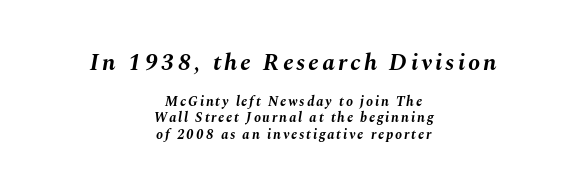
{"italic": "yes", "lean": "right", "slant_degrees": 10, "bold": "yes", "underline": "no", "align": "center", "line_spacing_ratio": 1.16, "larger_block": "first", "size_ratio": 1.71, "glyph_px": 24}
